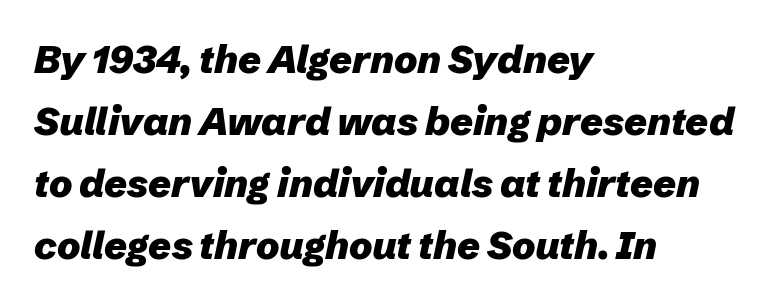
Q: Is the text bold? A: Yes.
Q: Is the text italic (slanted)? A: Yes, it leans right by about 12 degrees.
Q: Is the text underlined? A: No.
Q: How is the paragraph aligned? A: Left-aligned.
Q: Is the spacing between letters normal or unusually wide? A: Normal.
Q: Is the spacing between lines tight, normal or loose? A: Normal.
Q: Width (condensed, normal, or wide)? A: Normal.
Q: Stroke contrast? A: Low.
Q: x-height? A: Medium.
Q: Monospaced? A: No.
